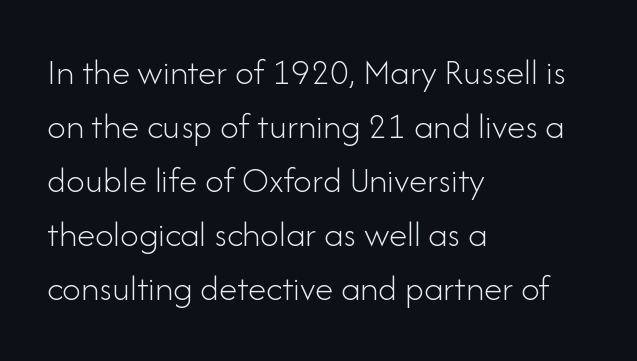
The image shows 37 px light sans-serif type, upright; set left-aligned, normal line spacing (1.46x), normal letter spacing, not underlined; low stroke contrast and a small x-height.
